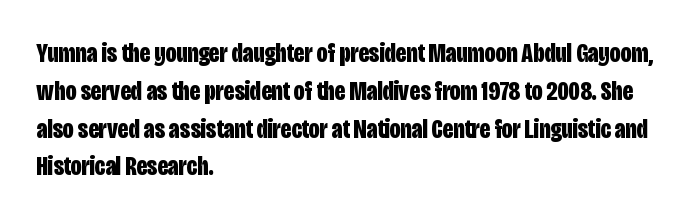
Q: Is the text bold? A: Yes.
Q: Is the text italic (slanted)? A: No, it is upright.
Q: Is the text underlined? A: No.
Q: How is the paragraph aligned? A: Left-aligned.
Q: Is the spacing between letters normal or unusually wide? A: Normal.
Q: Is the spacing between lines tight, normal or loose? A: Normal.
